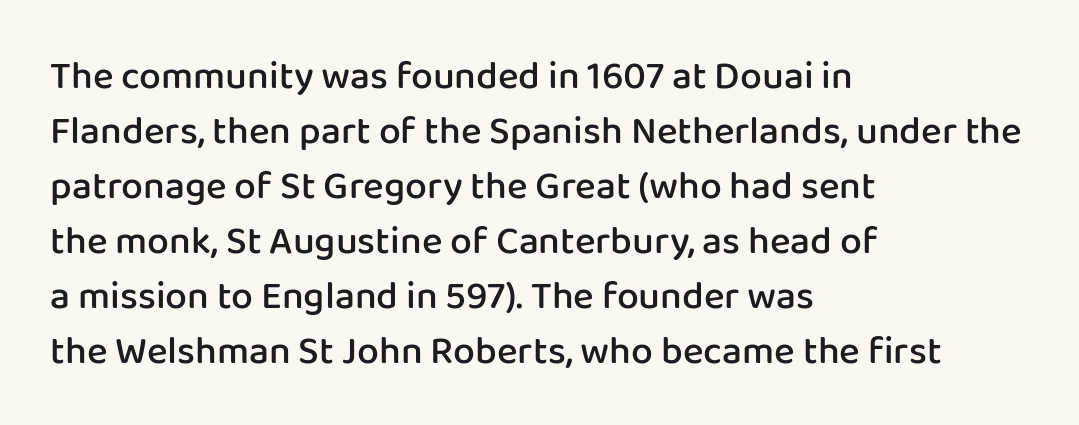
Q: Is the text bold? A: Semi-bold.
Q: Is the text italic (slanted)? A: No, it is upright.
Q: Is the typeface a serif or a sans-serif typeface? A: Sans-serif.
Q: Is the text underlined? A: No.
Q: How is the paragraph aligned? A: Left-aligned.
Q: Is the spacing between letters normal or unusually wide? A: Normal.
Q: Is the spacing between lines tight, normal or loose? A: Normal.
Q: Width (condensed, normal, or wide)? A: Normal.
Q: Stroke contrast? A: Low.
Q: x-height? A: Medium.
Q: Monospaced? A: No.
